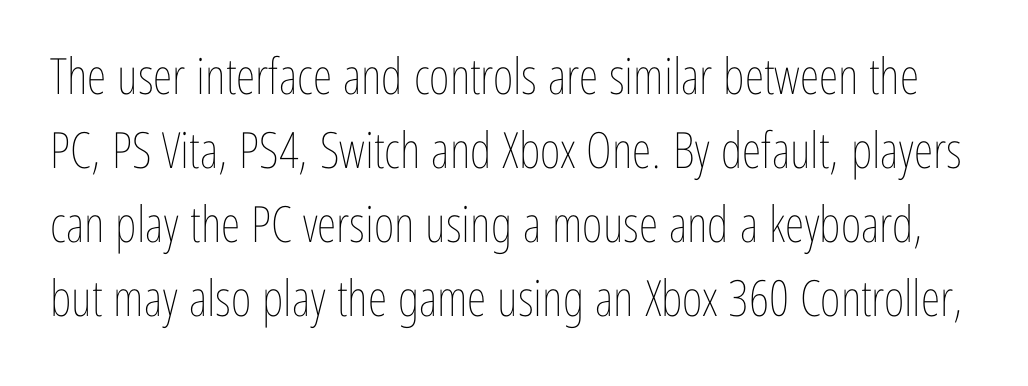
Q: Is the text bold? A: No.
Q: Is the text italic (slanted)? A: No, it is upright.
Q: Is the text underlined? A: No.
Q: Is the spacing between letters normal or unusually wide? A: Normal.
Q: Is the spacing between lines tight, normal or loose? A: Normal.
Q: Width (condensed, normal, or wide)? A: Condensed.
Q: Stroke contrast? A: Low.
Q: x-height? A: Medium.
Q: Monospaced? A: No.
